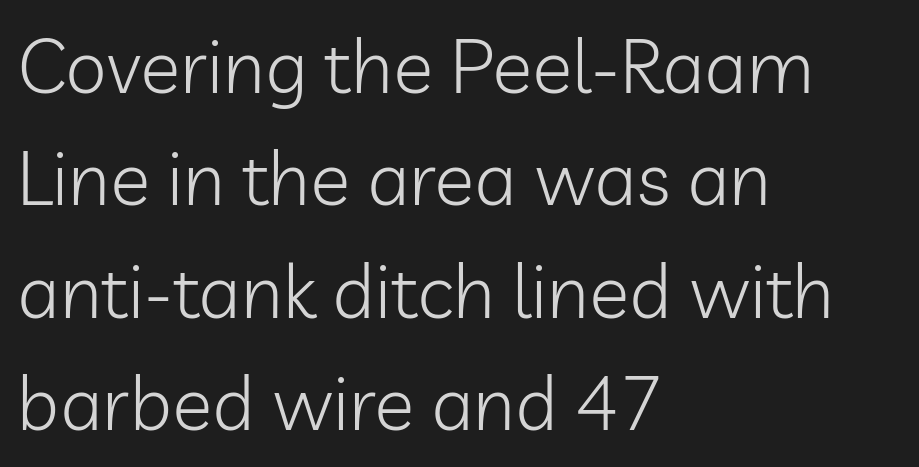
The image shows 75 px light sans-serif type, upright; set left-aligned, normal line spacing (1.5x), normal letter spacing, not underlined; low stroke contrast and a medium x-height.
